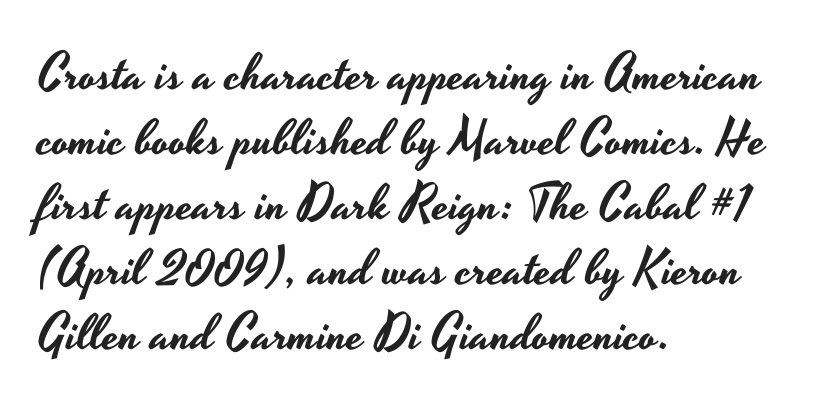
{"serif": "no", "width": "wide", "stroke_contrast": "low", "x_height": "small", "monospaced": "no", "underline": "no", "align": "left", "line_spacing": "normal", "line_spacing_ratio": 1.3, "letter_spacing": "normal", "letter_spacing_em": 0.0, "glyph_px": 50}
